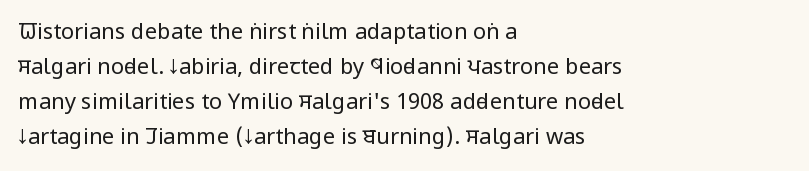
Q: Is the text bold? A: No.
Q: Is the text italic (slanted)? A: No, it is upright.
Q: Is the text underlined? A: No.
Q: How is the paragraph aligned? A: Left-aligned.
Q: Is the spacing between letters normal or unusually wide? A: Normal.
Q: Is the spacing between lines tight, normal or loose? A: Normal.
